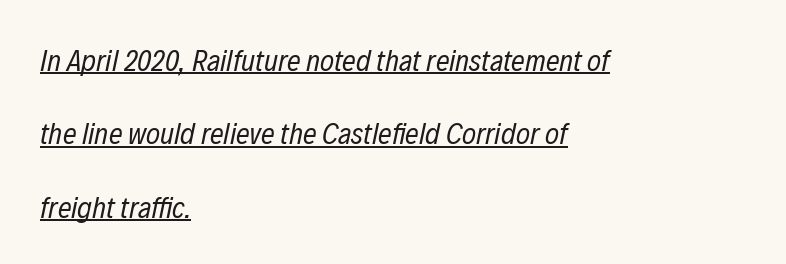
The image shows 30 px regular-weight, condensed type, italic (leaning right); set left-aligned, loose line spacing (2.45x), normal letter spacing, underlined; low stroke contrast and a medium x-height.
